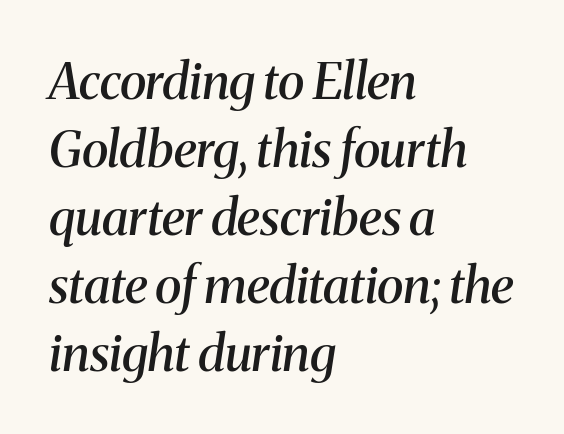
The image shows 50 px semibold serif type, italic (leaning right); set left-aligned, normal line spacing (1.36x), normal letter spacing, not underlined; medium stroke contrast and a medium x-height.
